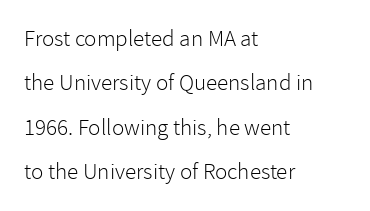
The image shows 23 px text type, upright; set left-aligned, loose line spacing (1.93x), normal letter spacing, not underlined.
